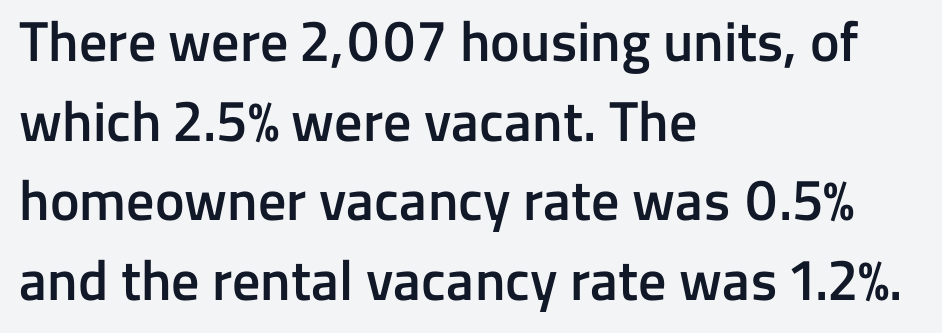
Does the type have serifs? No, each stem ends abruptly. Vertical spacing — default. In CSS terms this would be text-align: left. A somewhat darkened texture: the type is semibold rather than bold.
